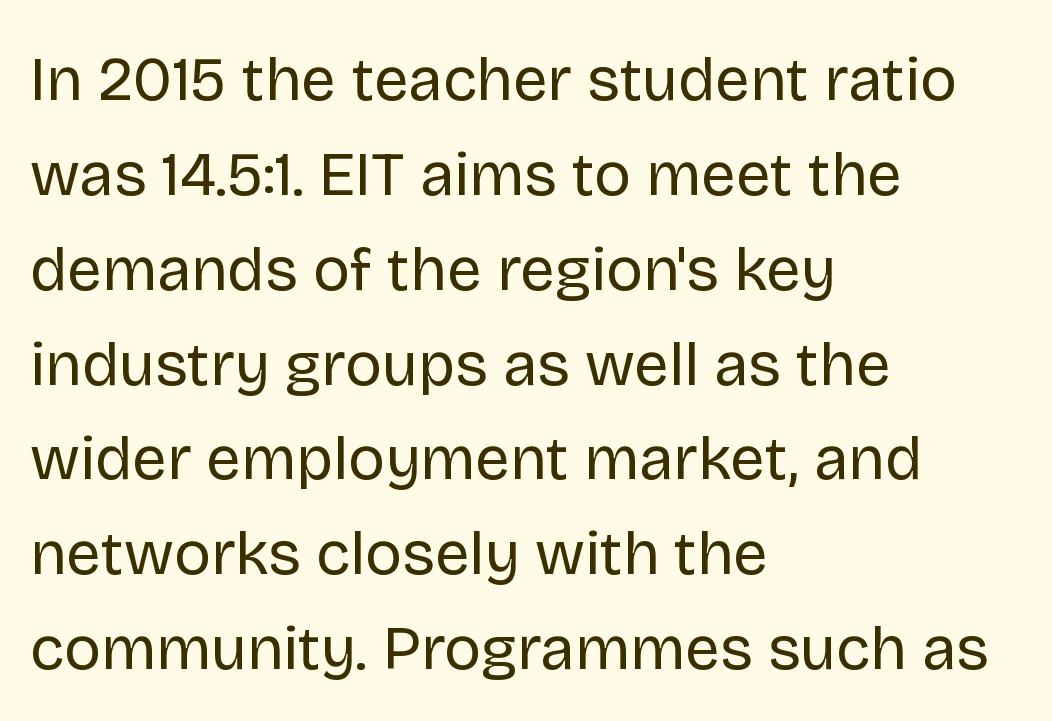
{"serif": "no", "italic": "no", "bold": "no", "weight": "regular", "width": "normal", "stroke_contrast": "low", "x_height": "large", "monospaced": "no", "underline": "no", "align": "left", "line_spacing": "normal", "line_spacing_ratio": 1.53, "letter_spacing": "normal", "letter_spacing_em": 0.0, "glyph_px": 62}
